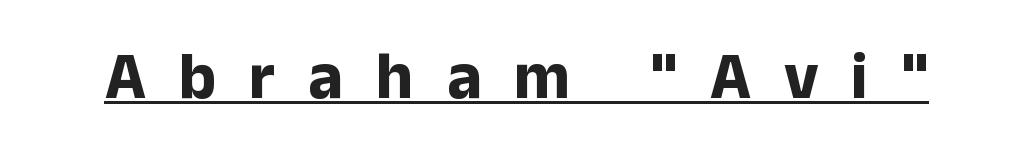
{"serif": "no", "italic": "no", "bold": "yes", "weight": "bold", "width": "normal", "stroke_contrast": "low", "x_height": "medium", "monospaced": "no", "underline": "yes", "letter_spacing": "wide", "letter_spacing_em": 0.5, "glyph_px": 66}
